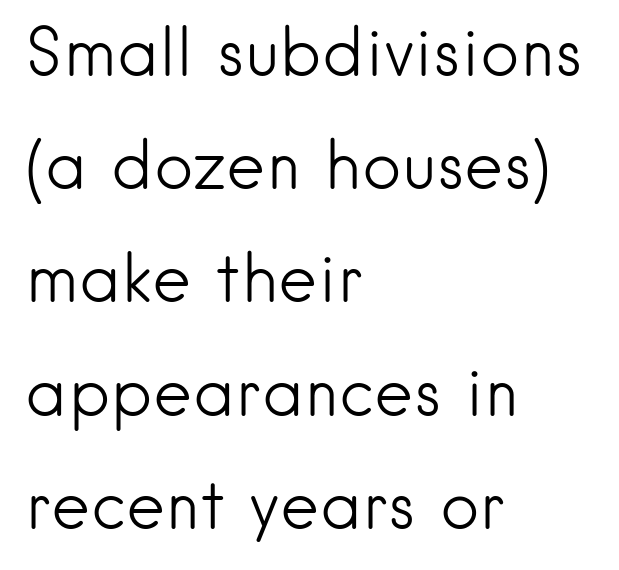
The font sits on the lighter half of the weight spectrum, regular included. Caption: standard tracking, unaltered. Every row of glyphs begins at an identical x-position on the left. The passage shown is typed in a proportional face where columns would drift. Lines of text with bare space underneath.
